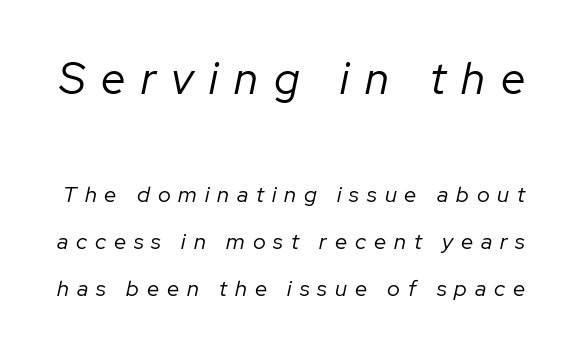
{"italic": "yes", "lean": "right", "slant_degrees": 12, "bold": "no", "weight": "regular", "width": "normal", "stroke_contrast": "low", "x_height": "medium", "monospaced": "no", "underline": "no", "line_spacing": "loose", "line_spacing_ratio": 2.15, "letter_spacing": "wide", "letter_spacing_em": 0.36, "larger_block": "first", "size_ratio": 2.0, "glyph_px": 44}
